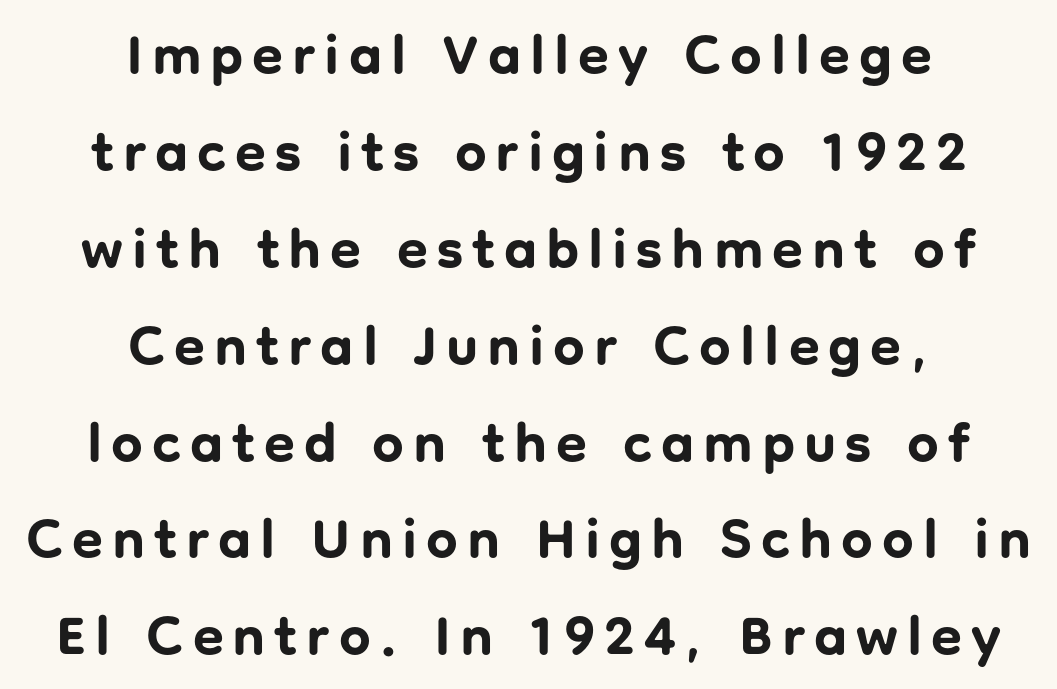
Lines of text with bare space underneath. A typesetter would call this proportional, since set widths differ per character. Visually the block forms a symmetrical silhouette, jagged on both flanks. Vertical strokes here are truly vertical. The letters carry no serifs — their stems end cleanly without finishing strokes.
